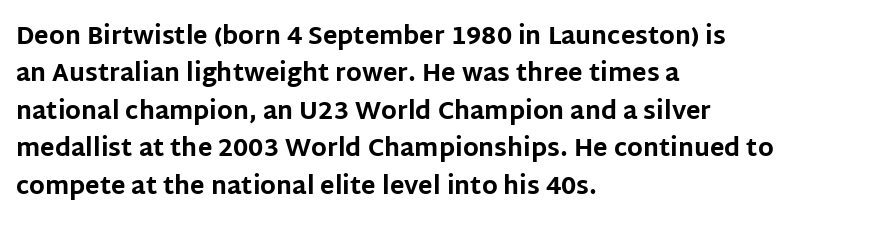
{"italic": "no", "bold": "yes", "underline": "no", "align": "left", "line_spacing": "normal", "line_spacing_ratio": 1.56, "letter_spacing": "normal", "letter_spacing_em": 0.0, "glyph_px": 24}
